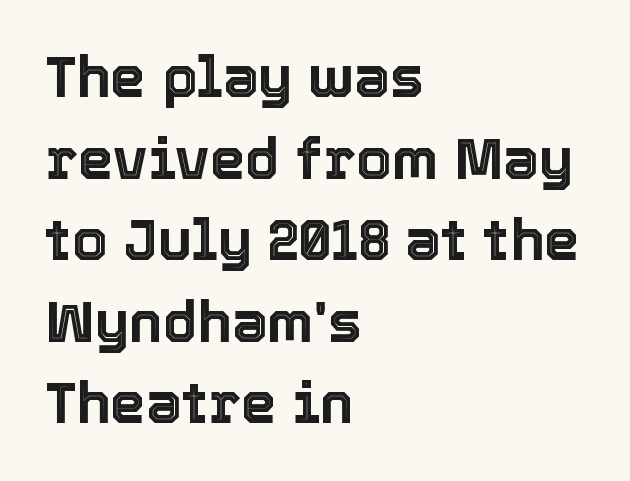
The image shows 57 px text type, upright; set left-aligned, normal line spacing (1.43x), normal letter spacing, not underlined; a medium x-height.
